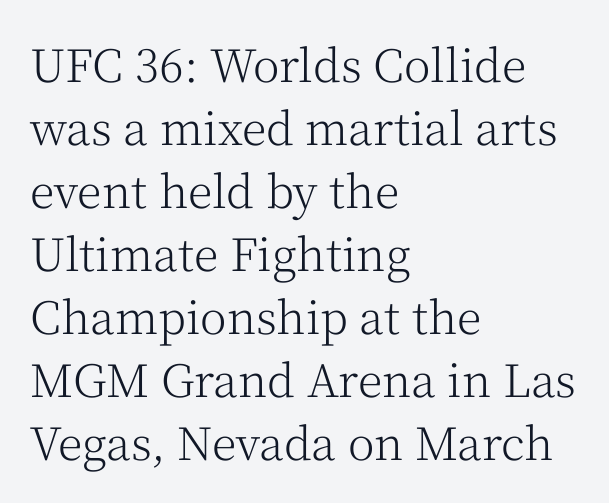
The image shows 45 px light serif type, upright; set left-aligned, normal line spacing (1.4x), normal letter spacing, not underlined; medium stroke contrast and a medium x-height.
